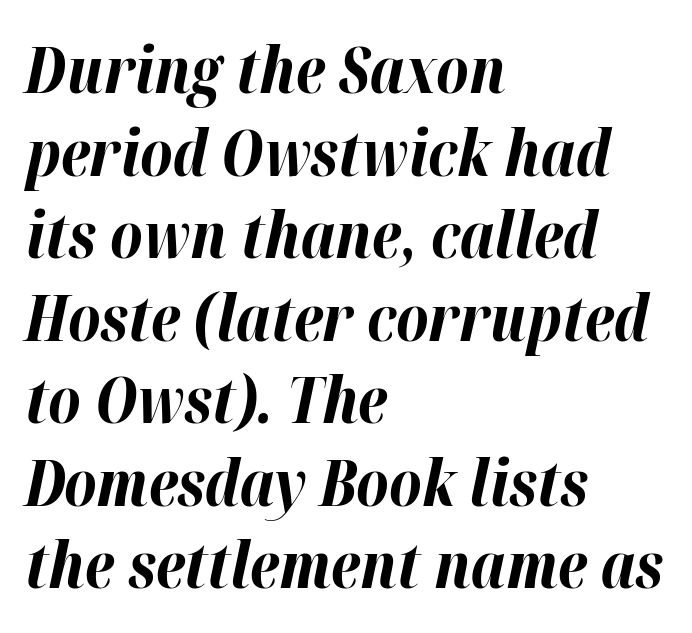
{"italic": "yes", "lean": "right", "slant_degrees": 12, "bold": "yes", "weight": "bold", "width": "normal", "stroke_contrast": "high", "x_height": "medium", "monospaced": "no", "underline": "no", "align": "left", "line_spacing": "normal", "line_spacing_ratio": 1.31, "letter_spacing": "normal", "letter_spacing_em": 0.0, "glyph_px": 63}
